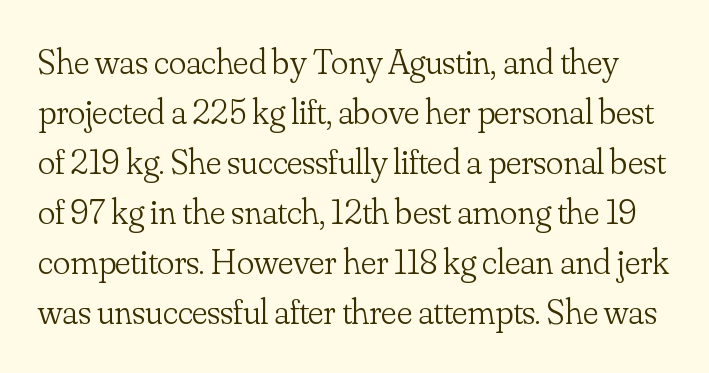
Is there any slant? The stems are plumb. Words appear dense and cohesive because spacing is normal. No chunkiness to these letters — they're not bold. Baseline-to-baseline distance is the conventional proportion of letter height. You could not count columns in this text — the font is proportionally spaced. Quick note: underline off.
